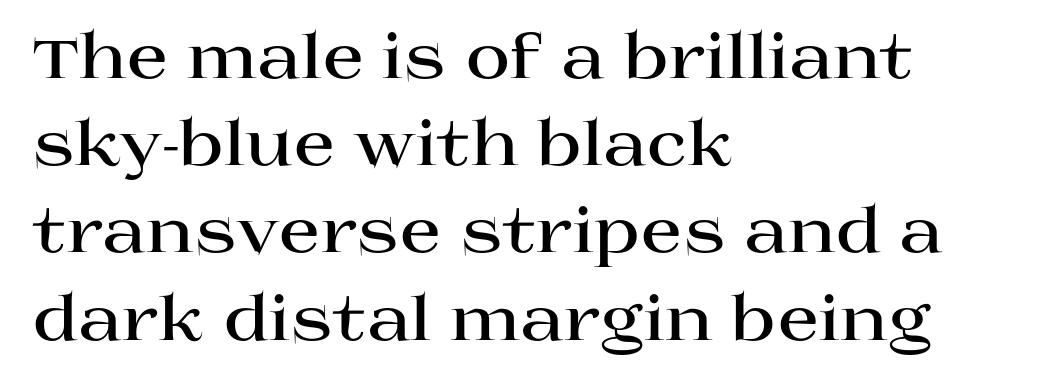
The image shows 61 px bold, wide serif type, upright; set left-aligned, normal line spacing (1.43x), normal letter spacing, not underlined; high stroke contrast and a large x-height.
